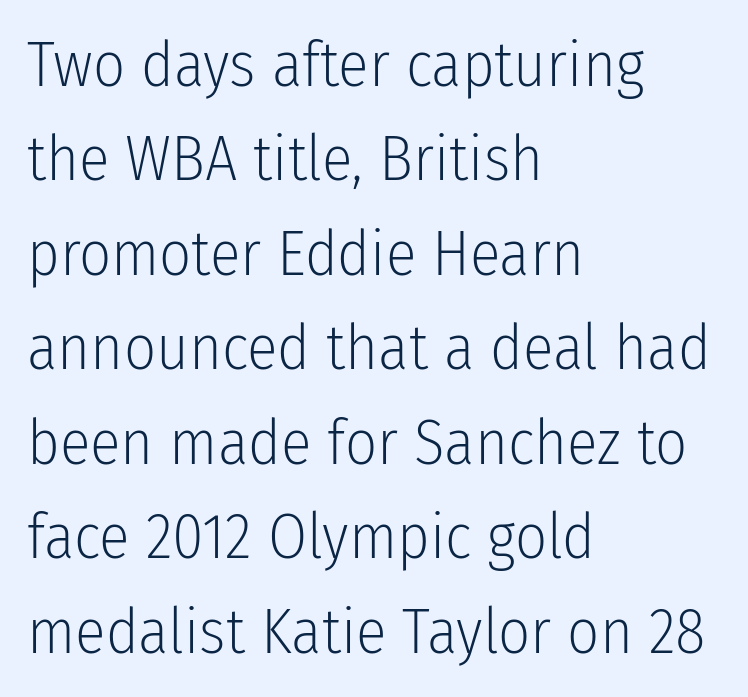
The image shows 63 px light, condensed sans-serif type, upright; set left-aligned, normal line spacing (1.5x), normal letter spacing, not underlined; low stroke contrast and a medium x-height.
